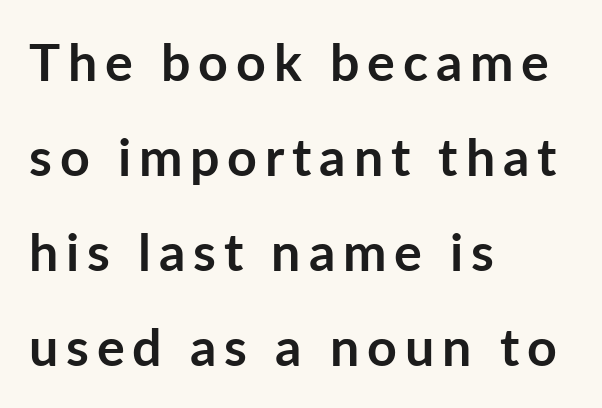
{"serif": "no", "italic": "no", "bold": "yes", "weight": "semibold", "width": "normal", "stroke_contrast": "low", "x_height": "medium", "monospaced": "no", "underline": "no", "align": "left", "line_spacing_ratio": 1.83, "glyph_px": 52}
